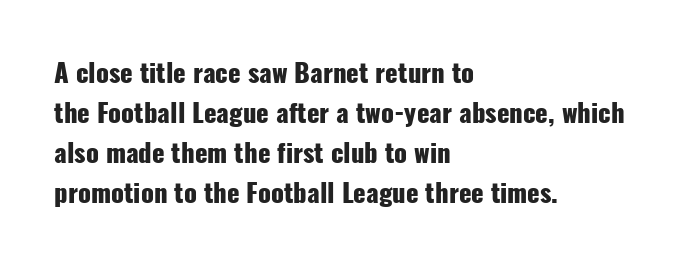
Q: Is the text bold? A: Yes.
Q: Is the text italic (slanted)? A: No, it is upright.
Q: Is the text underlined? A: No.
Q: How is the paragraph aligned? A: Left-aligned.
Q: Is the spacing between letters normal or unusually wide? A: Normal.
Q: Is the spacing between lines tight, normal or loose? A: Normal.
